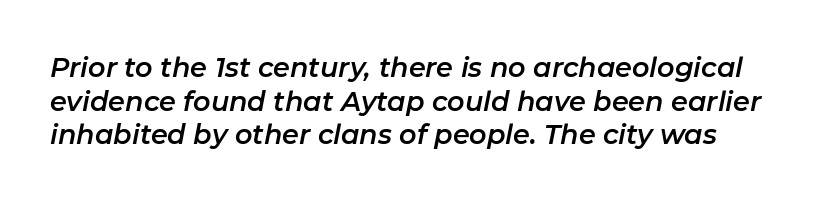
{"italic": "yes", "lean": "right", "slant_degrees": 11, "underline": "no", "line_spacing": "normal", "line_spacing_ratio": 1.25, "letter_spacing": "normal", "letter_spacing_em": 0.0, "glyph_px": 27}
